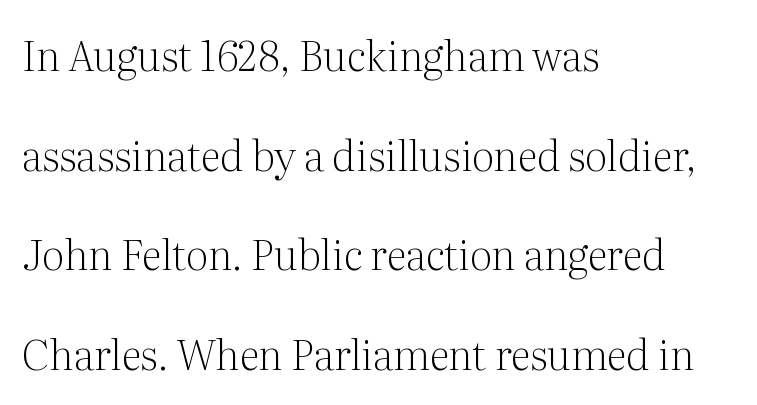
This rendering employs a face with finishing strokes, i.e., a serif. Notice how the passage keeps a crisp vertical edge on the left only. Weight class: somewhere from thin through regular. The rendering uses natural spacing where letterforms have individual widths. Short note: letters normally spaced.
